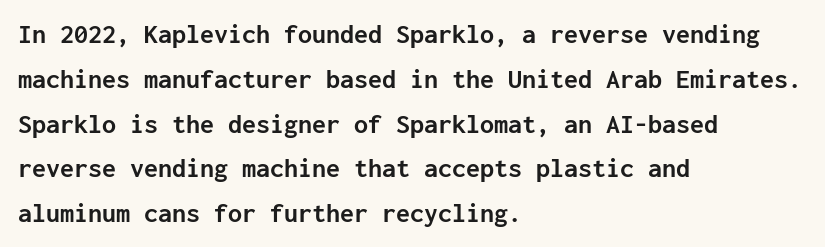
Q: Is the text bold? A: Yes.
Q: Is the text italic (slanted)? A: No, it is upright.
Q: Is the typeface a serif or a sans-serif typeface? A: Sans-serif.
Q: Is the text underlined? A: No.
Q: How is the paragraph aligned? A: Left-aligned.
Q: Is the spacing between letters normal or unusually wide? A: Normal.
Q: Is the spacing between lines tight, normal or loose? A: Normal.
Q: Width (condensed, normal, or wide)? A: Normal.
Q: Stroke contrast? A: Low.
Q: x-height? A: Medium.
Q: Monospaced? A: Yes.
